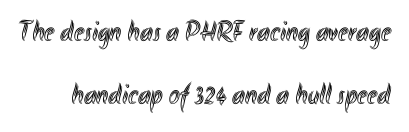
Baseline-to-baseline distance is far greater than the letter height. The type is set solid horizontally, with unmodified tracking. Unmarked baselines from the first word to the last. Note the varied advance widths — an 'i' is clearly narrower than an 'm'.
